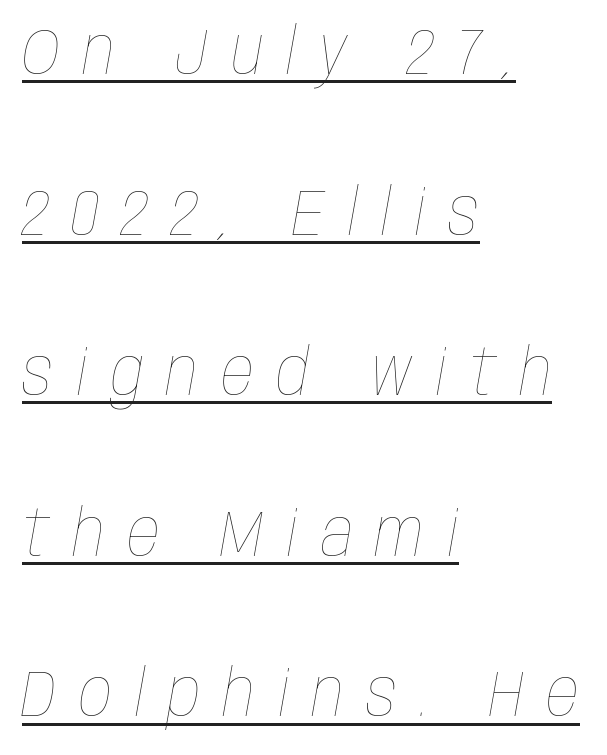
The image shows 65 px thin, condensed type, italic (leaning right); set left-aligned, loose line spacing (2.47x), unusually wide letter spacing (+0.35 em), underlined; low stroke contrast and a large x-height.
